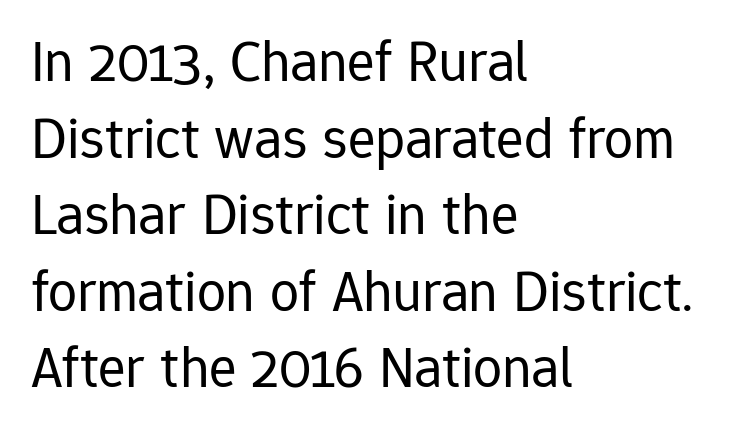
{"serif": "no", "italic": "no", "bold": "no", "weight": "regular", "width": "normal", "stroke_contrast": "low", "x_height": "medium", "monospaced": "no", "underline": "no", "align": "left", "line_spacing": "normal", "line_spacing_ratio": 1.32, "letter_spacing": "normal", "letter_spacing_em": 0.0, "glyph_px": 58}
